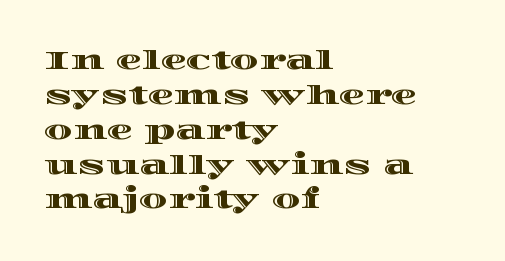
{"italic": "no", "underline": "no", "align": "left", "line_spacing": "normal", "line_spacing_ratio": 1.34, "letter_spacing": "normal", "letter_spacing_em": 0.0, "glyph_px": 26}
